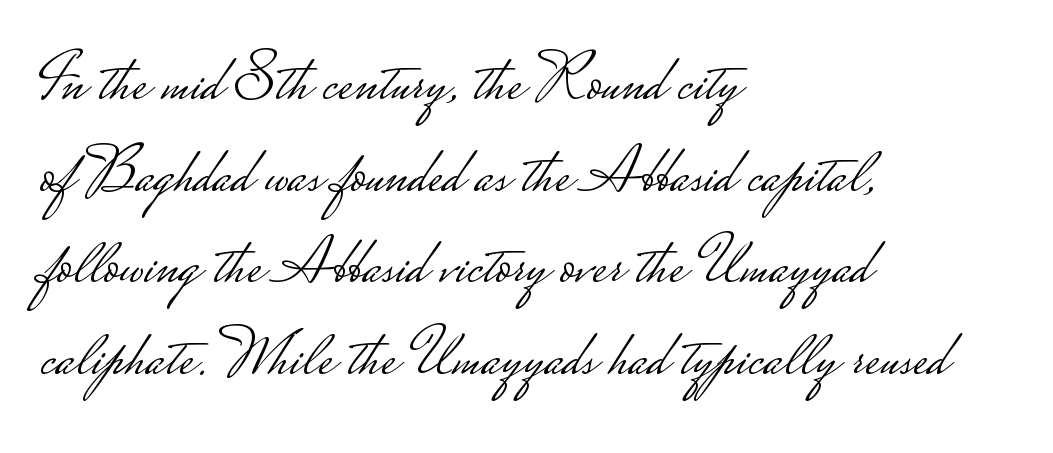
Q: Is the text bold? A: No.
Q: Is the text italic (slanted)? A: Yes.
Q: Is the typeface a serif or a sans-serif typeface? A: Sans-serif.
Q: Is the text underlined? A: No.
Q: How is the paragraph aligned? A: Left-aligned.
Q: Is the spacing between letters normal or unusually wide? A: Normal.
Q: Is the spacing between lines tight, normal or loose? A: Normal.
Q: Width (condensed, normal, or wide)? A: Wide.
Q: Stroke contrast? A: Low.
Q: Monospaced? A: No.
